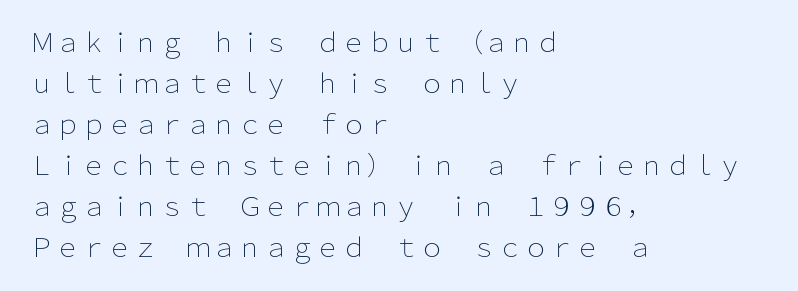
Q: Is the text bold? A: No.
Q: Is the text italic (slanted)? A: No, it is upright.
Q: Is the text underlined? A: No.
Q: How is the paragraph aligned? A: Left-aligned.
Q: Is the spacing between letters normal or unusually wide? A: Normal.
Q: Is the spacing between lines tight, normal or loose? A: Normal.
